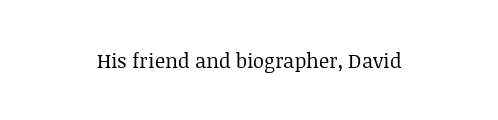
The image shows 20 px text type, upright; set normal letter spacing, not underlined.
